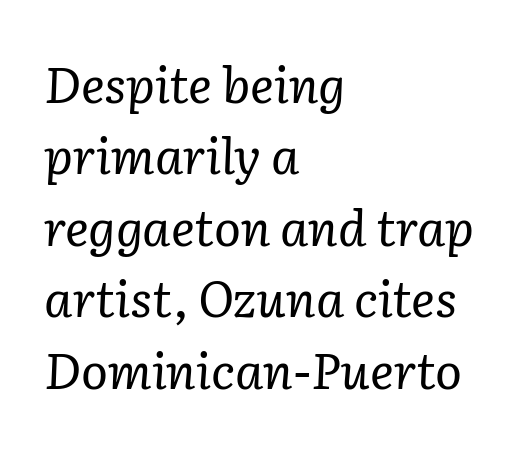
The image shows 50 px regular-weight serif type, italic (leaning right); set left-aligned, normal line spacing (1.43x), normal letter spacing, not underlined; low stroke contrast and a medium x-height.
